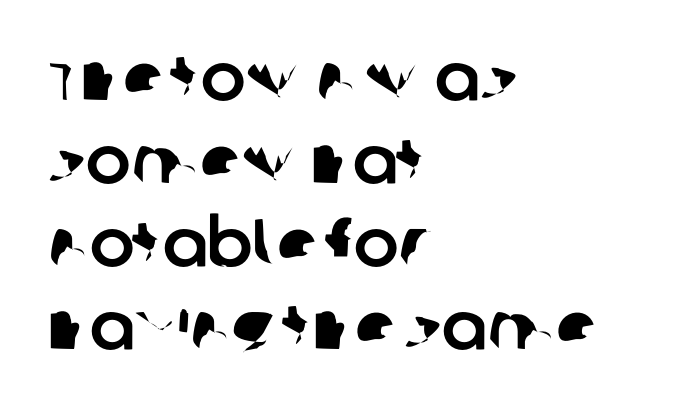
Q: Is the typeface a serif or a sans-serif typeface? A: Sans-serif.
Q: Is the text underlined? A: No.
Q: How is the paragraph aligned? A: Left-aligned.
Q: Is the spacing between letters normal or unusually wide? A: Normal.
Q: Width (condensed, normal, or wide)? A: Normal.
Q: Stroke contrast? A: Low.
Q: x-height? A: Large.
Q: Monospaced? A: No.
